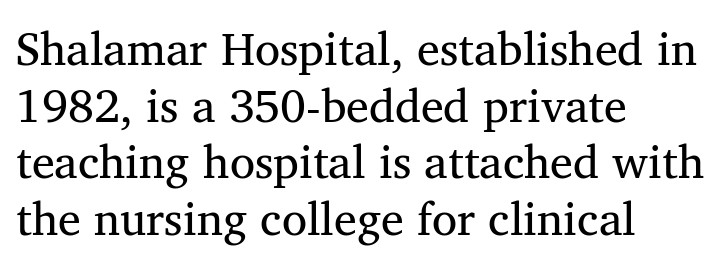
Q: Is the text bold? A: No.
Q: Is the text italic (slanted)? A: No, it is upright.
Q: Is the typeface a serif or a sans-serif typeface? A: Serif.
Q: Is the text underlined? A: No.
Q: How is the paragraph aligned? A: Left-aligned.
Q: Is the spacing between letters normal or unusually wide? A: Normal.
Q: Width (condensed, normal, or wide)? A: Normal.
Q: Stroke contrast? A: Medium.
Q: x-height? A: Medium.
Q: Monospaced? A: No.
